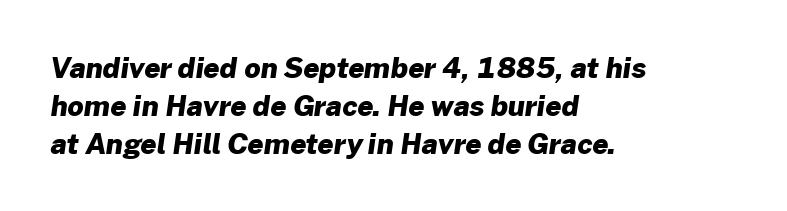
Q: Is the text bold? A: Yes.
Q: Is the typeface a serif or a sans-serif typeface? A: Sans-serif.
Q: Is the text underlined? A: No.
Q: How is the paragraph aligned? A: Left-aligned.
Q: Is the spacing between letters normal or unusually wide? A: Normal.
Q: Is the spacing between lines tight, normal or loose? A: Normal.
Q: Width (condensed, normal, or wide)? A: Normal.
Q: Stroke contrast? A: Low.
Q: x-height? A: Medium.
Q: Monospaced? A: No.
